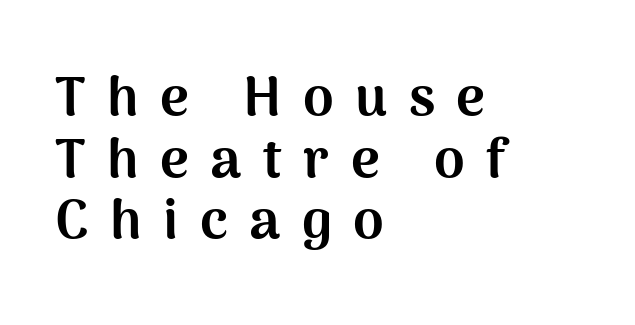
Q: Is the text bold? A: Yes.
Q: Is the text italic (slanted)? A: No, it is upright.
Q: Is the typeface a serif or a sans-serif typeface? A: Sans-serif.
Q: Is the text underlined? A: No.
Q: How is the paragraph aligned? A: Left-aligned.
Q: Is the spacing between letters normal or unusually wide? A: Unusually wide.
Q: Is the spacing between lines tight, normal or loose? A: Tight.
Q: Width (condensed, normal, or wide)? A: Normal.
Q: Stroke contrast? A: Medium.
Q: x-height? A: Medium.
Q: Monospaced? A: No.
